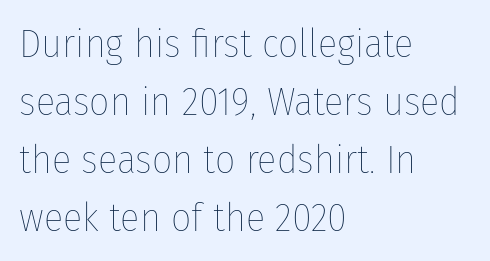
The image shows 40 px thin, condensed type, upright; set left-aligned, normal line spacing (1.45x), normal letter spacing, not underlined; low stroke contrast and a medium x-height.
